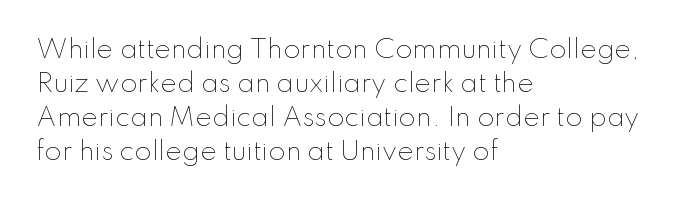
A normal amount of white space separates one row of letters from the next. Honestly, the letter spacing is just normal — you wouldn't notice it. The font's upright variant was chosen for this text. Is this a heavy cut? Hardly; it is regular or lighter. Caption: multi-line text, flush left, ragged right.
